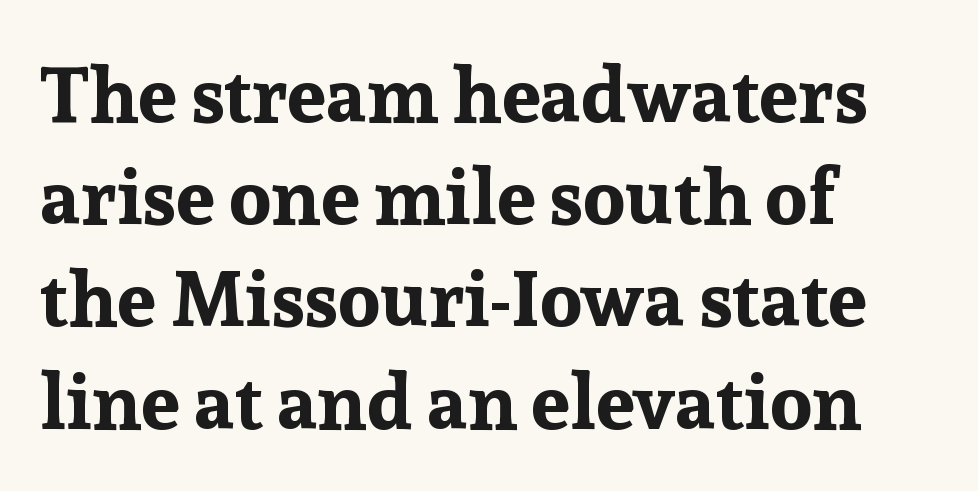
You could not count columns in this text — the font is proportionally spaced. Decoration check: the copy has no underline. The letters carry serifs — small finishing strokes at the ends of their stems. Caption: multi-line text, flush left, ragged right. The letters stand upright; this is a roman face. Plenty of ink on the page — the face is bold.
